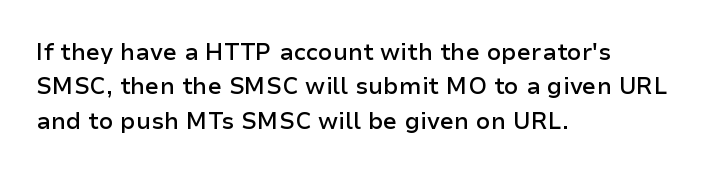
The image shows 23 px text type, upright; set left-aligned, normal line spacing (1.49x), normal letter spacing, not underlined.
